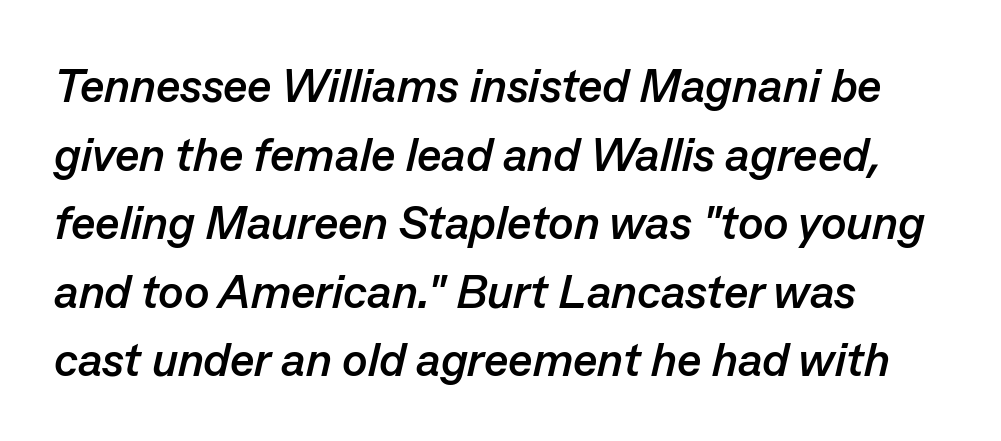
{"italic": "yes", "lean": "right", "slant_degrees": 13, "bold": "yes", "weight": "semibold", "width": "normal", "stroke_contrast": "low", "x_height": "medium", "monospaced": "no", "underline": "no", "align": "left", "line_spacing": "normal", "line_spacing_ratio": 1.46, "letter_spacing": "normal", "letter_spacing_em": 0.0, "glyph_px": 47}
